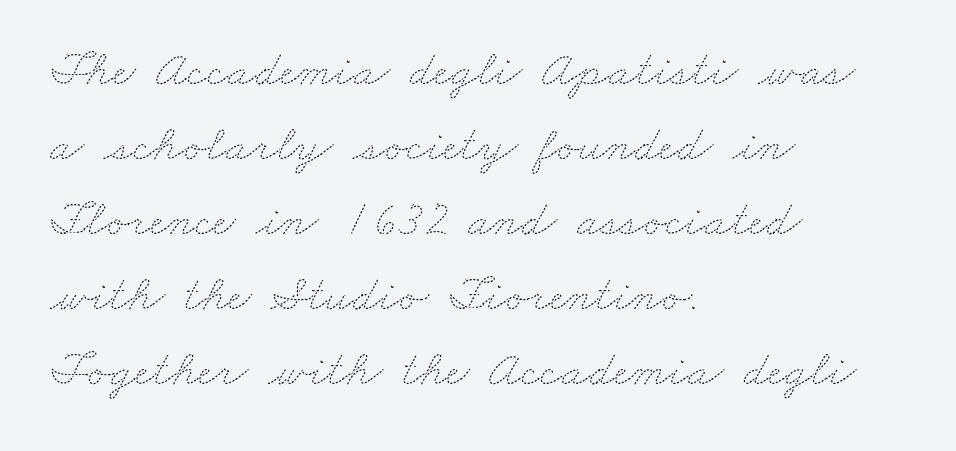
A classic flush-left, rag-right setting is used for this passage. This block has exactly the height ordinary leading produces. You could not count columns in this text — the font is proportionally spaced. Glyph-to-glyph distance matches everyday printed text. The words here are not underlined.
